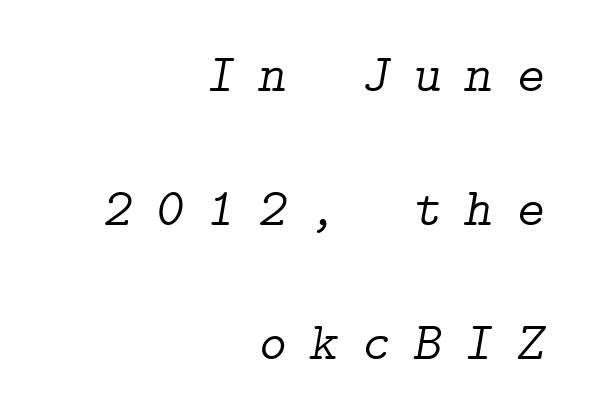
The block of text is sparse from top to bottom, with ample space between rows. Does the copy run flush right? Yes — the right margin is perfectly even. Plain, unruled lines of type. A light-to-regular cut is what we see here. These lines have a slow, spaced-out rhythm from letter to letter. Old-style or modern, the face here clearly has serifs.
